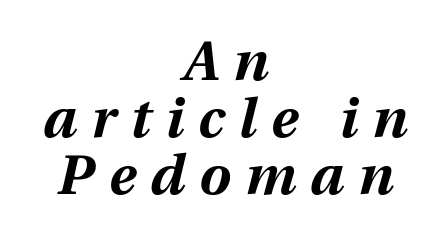
Quick note: italic. Is there much room between lines? No — they nearly touch. Only glyphs here, with clear space below each row. A student would call this center alignment; a typographer would say set centered. The letters advance in unequal steps, a hallmark of proportional type. The strokes are fattened all the way to bold.
